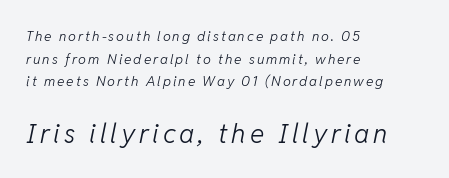
{"italic": "yes", "lean": "right", "slant_degrees": 11, "bold": "no", "underline": "no", "align": "left", "line_spacing": "normal", "line_spacing_ratio": 1.61, "larger_block": "second", "size_ratio": 1.93, "glyph_px": 27}
